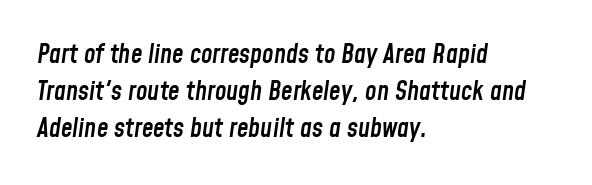
Compared with typical body copy, the letter spacing here is the same. A bare baseline throughout the passage. The characters look somewhat weighty, a semibold short of true bold. Teacher's note: observe the even left margin — that is flush-left alignment. The passage shown stacks its lines at a standard gap.
